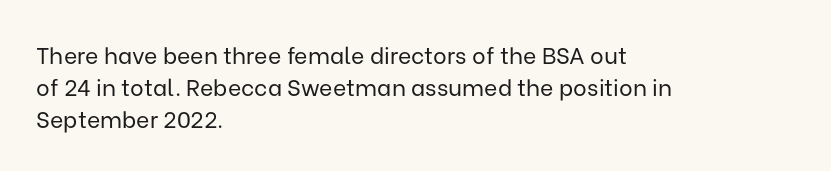
Q: Is the text bold? A: No.
Q: Is the text italic (slanted)? A: No, it is upright.
Q: Is the text underlined? A: No.
Q: How is the paragraph aligned? A: Left-aligned.
Q: Is the spacing between letters normal or unusually wide? A: Normal.
Q: Is the spacing between lines tight, normal or loose? A: Normal.
